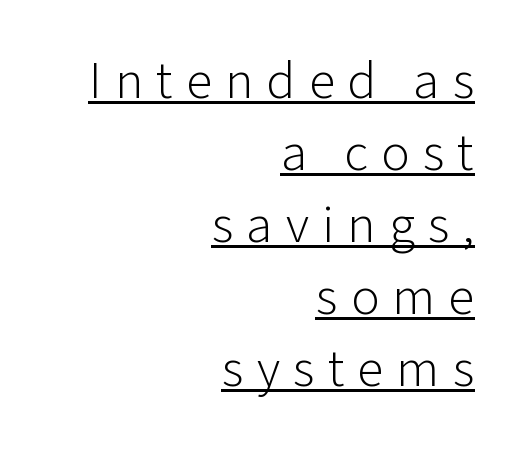
The image shows 53 px light sans-serif type, upright; set right-aligned, normal line spacing (1.36x), unusually wide letter spacing (+0.25 em), underlined; low stroke contrast and a medium x-height.
